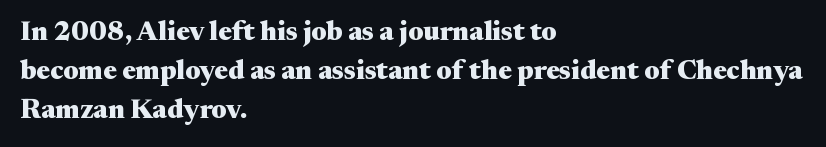
The image shows 27 px bold type, upright; set left-aligned, normal line spacing (1.45x), normal letter spacing, not underlined.
